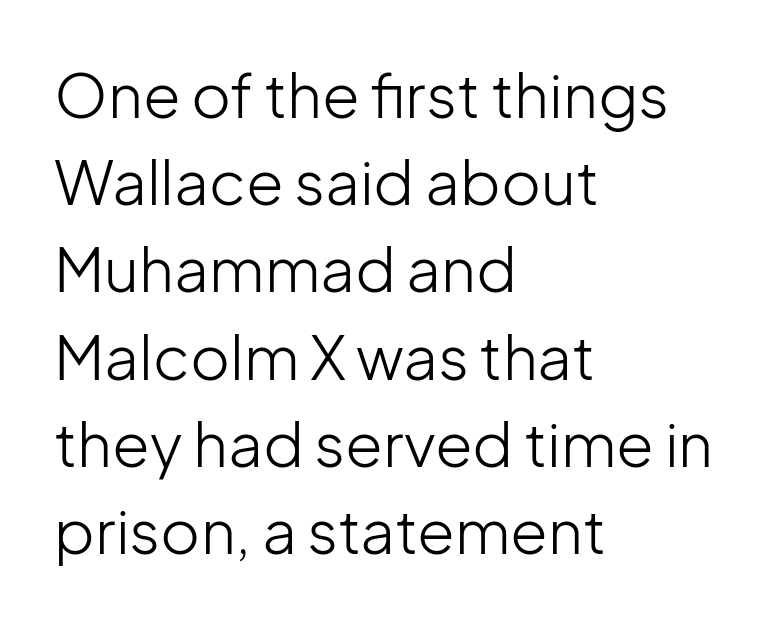
Q: Is the text bold? A: No.
Q: Is the text italic (slanted)? A: No, it is upright.
Q: Is the typeface a serif or a sans-serif typeface? A: Sans-serif.
Q: Is the text underlined? A: No.
Q: How is the paragraph aligned? A: Left-aligned.
Q: Is the spacing between letters normal or unusually wide? A: Normal.
Q: Is the spacing between lines tight, normal or loose? A: Normal.
Q: Width (condensed, normal, or wide)? A: Normal.
Q: Stroke contrast? A: Low.
Q: x-height? A: Medium.
Q: Monospaced? A: No.
